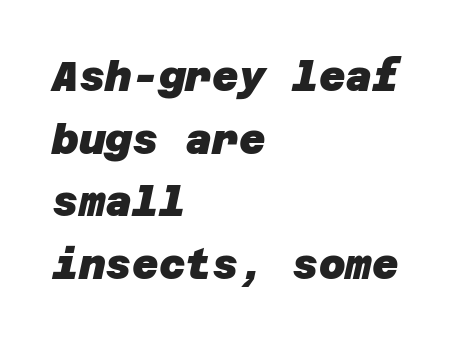
Q: Is the text bold? A: Yes.
Q: Is the typeface a serif or a sans-serif typeface? A: Sans-serif.
Q: Is the text underlined? A: No.
Q: How is the paragraph aligned? A: Left-aligned.
Q: Is the spacing between letters normal or unusually wide? A: Normal.
Q: Is the spacing between lines tight, normal or loose? A: Normal.
Q: Width (condensed, normal, or wide)? A: Normal.
Q: Stroke contrast? A: Low.
Q: x-height? A: Large.
